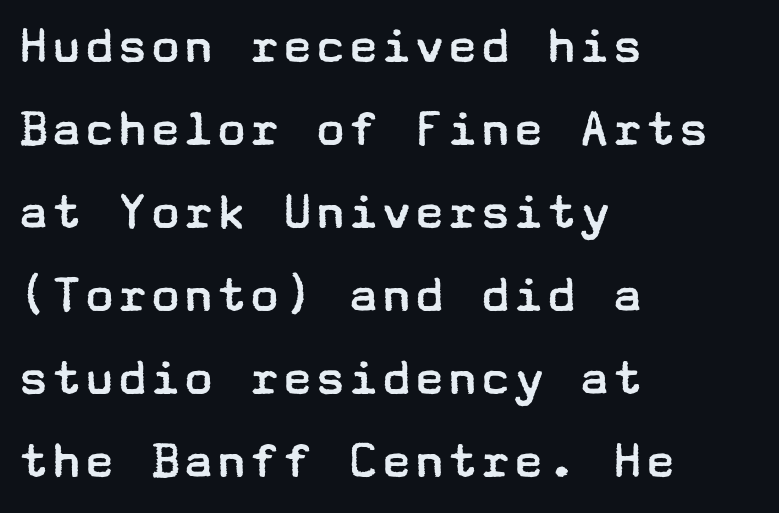
Q: Is the text bold? A: No.
Q: Is the text italic (slanted)? A: No, it is upright.
Q: Is the typeface a serif or a sans-serif typeface? A: Sans-serif.
Q: Is the text underlined? A: No.
Q: How is the paragraph aligned? A: Left-aligned.
Q: Is the spacing between letters normal or unusually wide? A: Normal.
Q: Is the spacing between lines tight, normal or loose? A: Normal.
Q: Width (condensed, normal, or wide)? A: Wide.
Q: Stroke contrast? A: Low.
Q: x-height? A: Medium.
